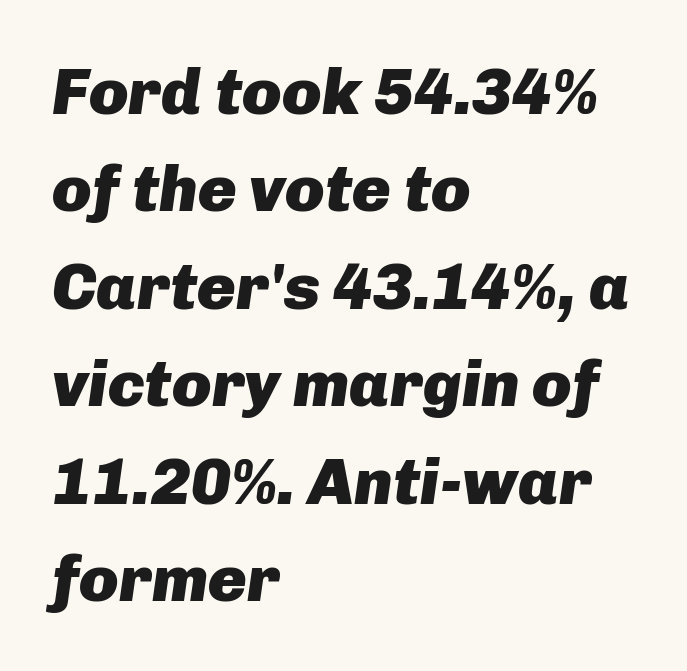
{"italic": "yes", "lean": "right", "slant_degrees": 8, "bold": "yes", "weight": "heavy", "width": "normal", "stroke_contrast": "low", "x_height": "medium", "monospaced": "no", "underline": "no", "align": "left", "line_spacing": "normal", "line_spacing_ratio": 1.5, "letter_spacing": "normal", "letter_spacing_em": 0.0, "glyph_px": 65}
